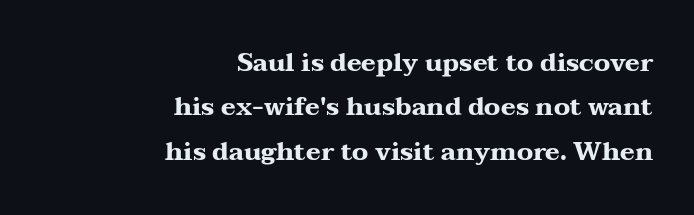
Q: Is the text bold? A: Yes.
Q: Is the text italic (slanted)? A: No, it is upright.
Q: Is the text underlined? A: No.
Q: How is the paragraph aligned? A: Right-aligned.
Q: Is the spacing between letters normal or unusually wide? A: Normal.
